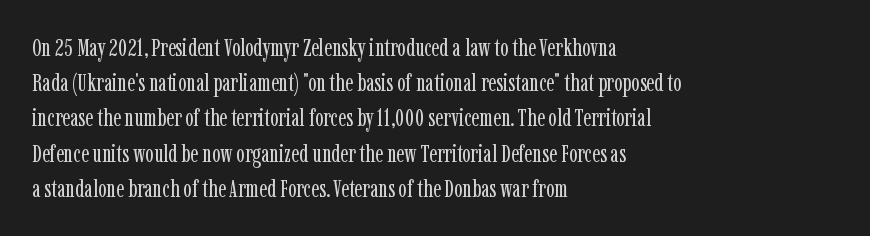
Weight: not bold — regular or lighter. Summary of vertical rhythm: regular, with standard interline spacing. Italic? Not at all — the glyphs are vertical. Words appear dense and cohesive because spacing is normal. Glance below the letters and you will spot only blank space.
